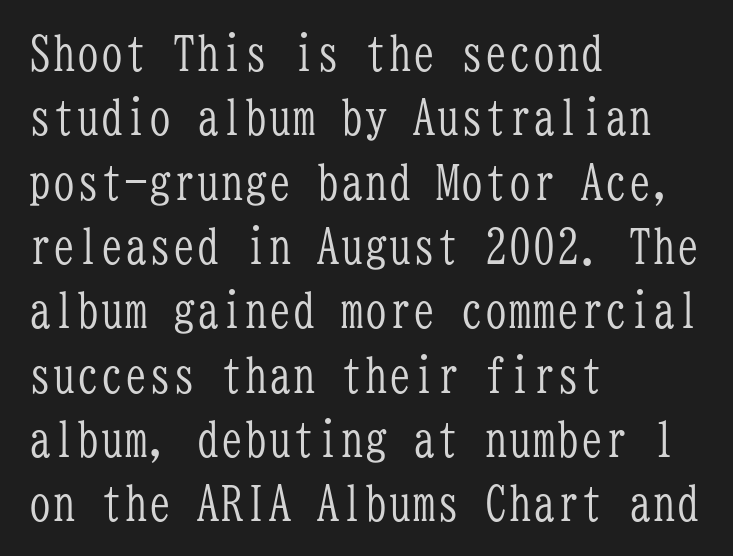
Quick note: interline space is typical. The type family on display is of the serif kind. If you drew a ruler down the left edge, every line would touch it. No heavy texture on the line: the type isn't bold.
